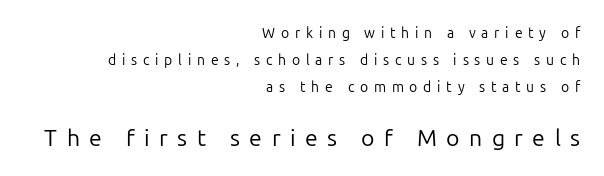
The block sitting lower on the canvas is the one with enlarged characters. Each stroke keeps to a modest, everyday thickness or less. Line spacing here is loose. Look at the tracking — it's clearly loosened, letters drifting apart.
